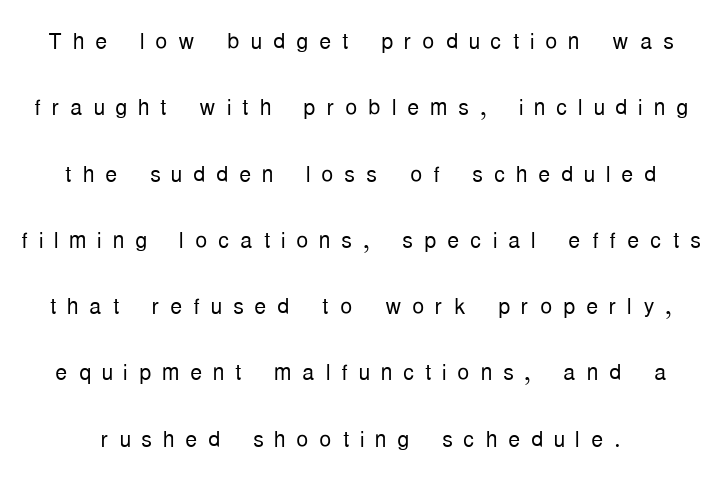
The vertical gap from one line to the next is large. Quick note: underline off. Compared with a typical body face, this is equally light or lighter still. The axis of the letterforms is exactly vertical.
